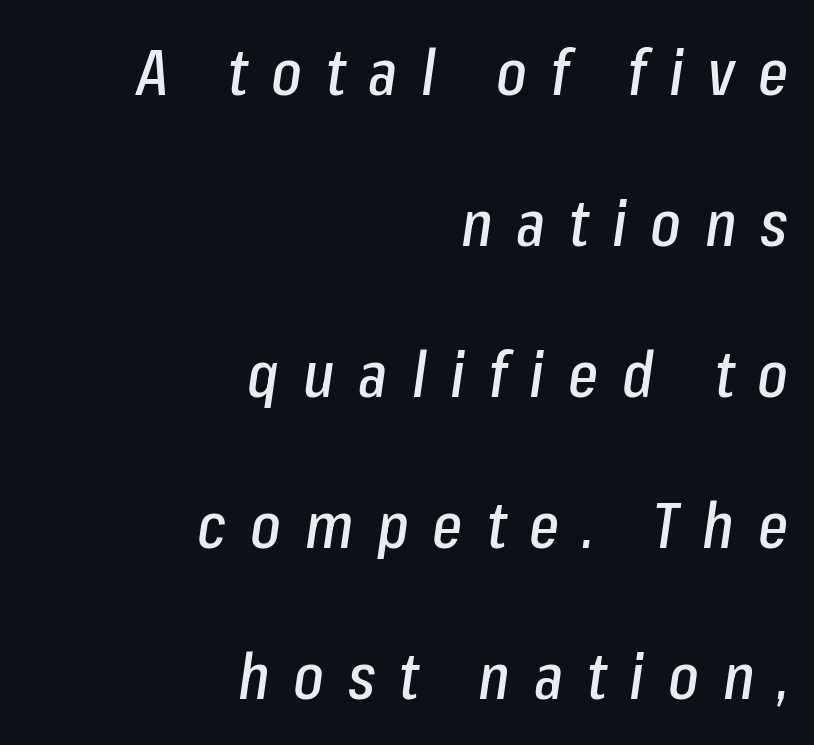
Students, note that the glyphs here are deliberately spaced far apart. Looks like regular typesetting: each glyph gets only the width it needs. The typesetter chose a ragged-left arrangement here. Slanted lettering throughout.
